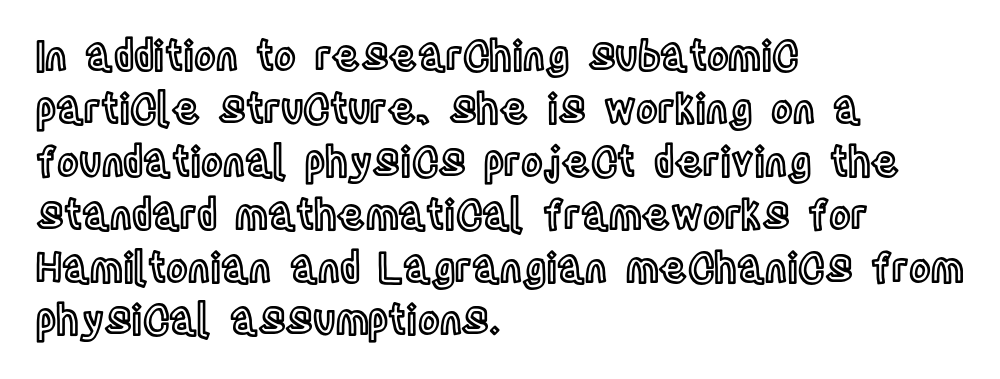
Q: Is the text italic (slanted)? A: No, it is upright.
Q: Is the text underlined? A: No.
Q: How is the paragraph aligned? A: Left-aligned.
Q: Is the spacing between letters normal or unusually wide? A: Normal.
Q: Is the spacing between lines tight, normal or loose? A: Normal.
Q: Width (condensed, normal, or wide)? A: Condensed.
Q: x-height? A: Large.
Q: Monospaced? A: No.
